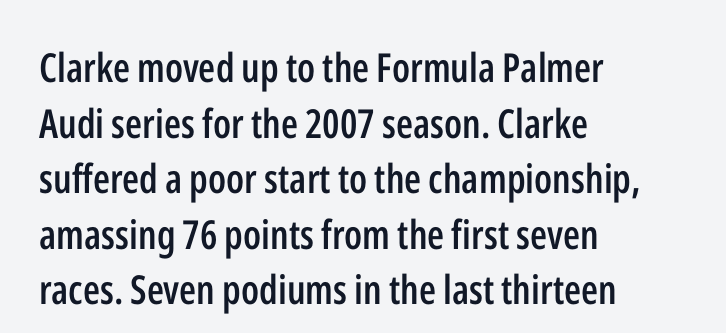
Short and long lines alike share a common starting point at left. No extra tracking has been applied to these lines. The passage shown is typed in a proportional face where columns would drift. Vertically, the passage feels balanced, rows spaced as you'd expect.
